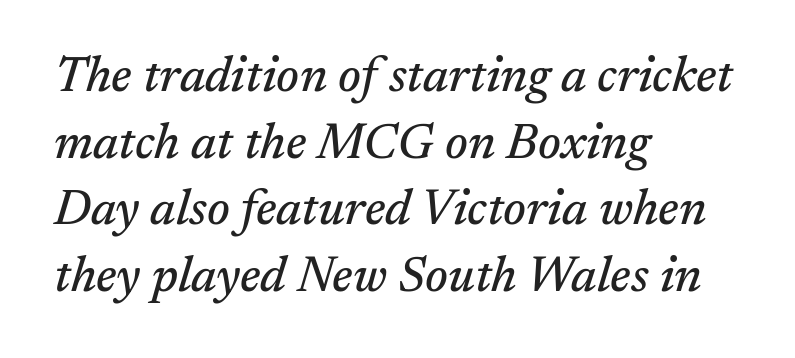
{"serif": "yes", "italic": "yes", "lean": "right", "slant_degrees": 17, "width": "normal", "stroke_contrast": "medium", "x_height": "medium", "monospaced": "no", "underline": "no", "align": "left", "line_spacing": "normal", "line_spacing_ratio": 1.36, "letter_spacing": "normal", "letter_spacing_em": 0.0, "glyph_px": 49}
